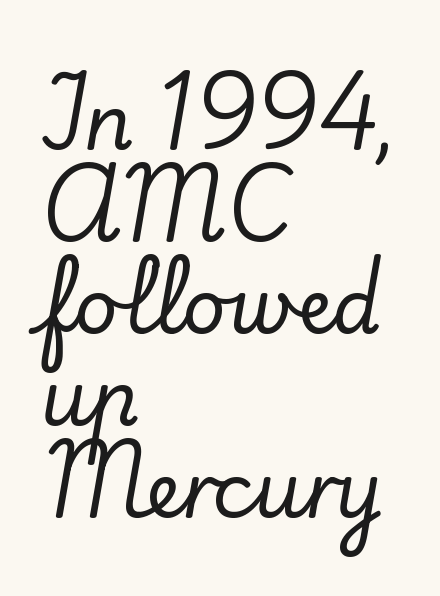
{"serif": "yes", "width": "normal", "stroke_contrast": "low", "x_height": "small", "monospaced": "no", "underline": "no", "align": "left", "line_spacing_ratio": 1.21, "letter_spacing": "normal", "letter_spacing_em": 0.0, "glyph_px": 76}
